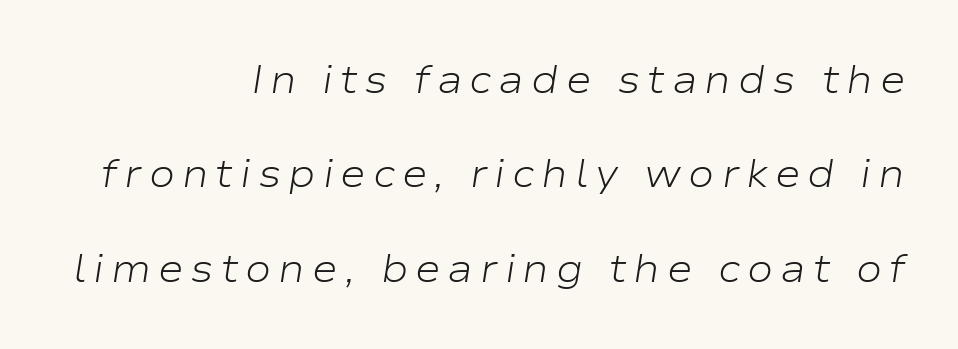
Q: Is the text bold? A: No.
Q: Is the text italic (slanted)? A: Yes, it leans right by about 9 degrees.
Q: Is the text underlined? A: No.
Q: How is the paragraph aligned? A: Right-aligned.
Q: Is the spacing between lines tight, normal or loose? A: Loose.
Q: Width (condensed, normal, or wide)? A: Wide.
Q: Stroke contrast? A: Low.
Q: x-height? A: Medium.
Q: Monospaced? A: No.
